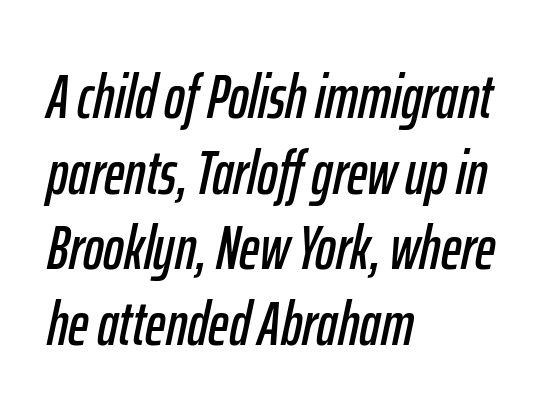
Q: Is the text italic (slanted)? A: Yes, it leans right by about 12 degrees.
Q: Is the text underlined? A: No.
Q: How is the paragraph aligned? A: Left-aligned.
Q: Is the spacing between letters normal or unusually wide? A: Normal.
Q: Width (condensed, normal, or wide)? A: Condensed.
Q: Stroke contrast? A: Low.
Q: x-height? A: Medium.
Q: Monospaced? A: No.
